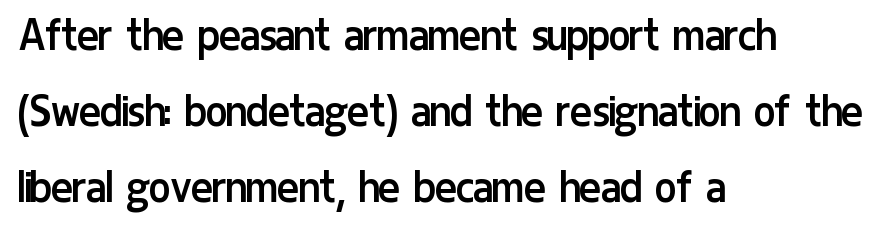
{"serif": "no", "italic": "no", "bold": "no", "weight": "regular", "width": "condensed", "stroke_contrast": "low", "x_height": "medium", "monospaced": "no", "underline": "no", "align": "left", "line_spacing": "normal", "line_spacing_ratio": 1.49, "letter_spacing": "normal", "letter_spacing_em": 0.0, "glyph_px": 51}
